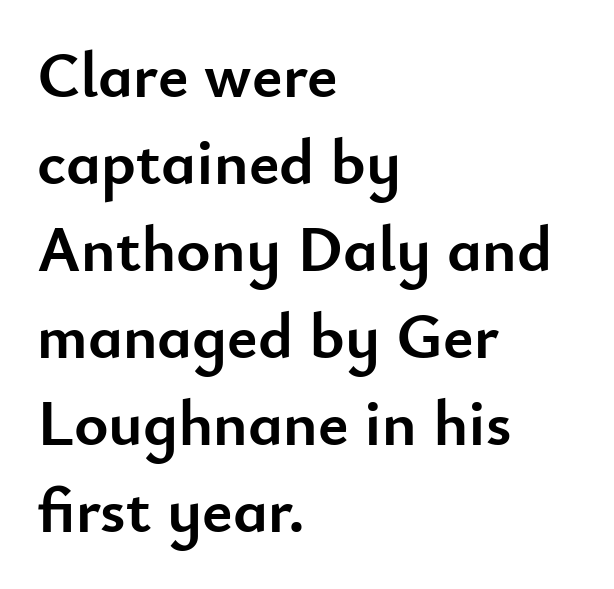
The image shows 65 px semibold sans-serif type, upright; set left-aligned, normal line spacing (1.34x), normal letter spacing, not underlined; low stroke contrast and a small x-height.
